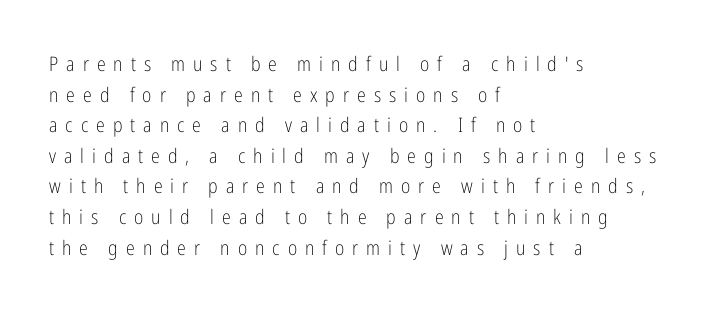
{"italic": "no", "bold": "no", "underline": "no", "align": "left", "line_spacing": "normal", "line_spacing_ratio": 1.53, "letter_spacing": "wide", "letter_spacing_em": 0.4, "glyph_px": 20}
